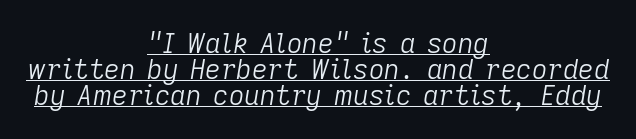
These lines were composed using italics. Compared with a flush-left layout, this one balances lines on the center instead. The passage shown has conventional tracking throughout. Compared with typical paragraphs, the rows here are closer together. What decoration does the sample have? An underline. The characters are drawn with everyday or finer stroke widths.
